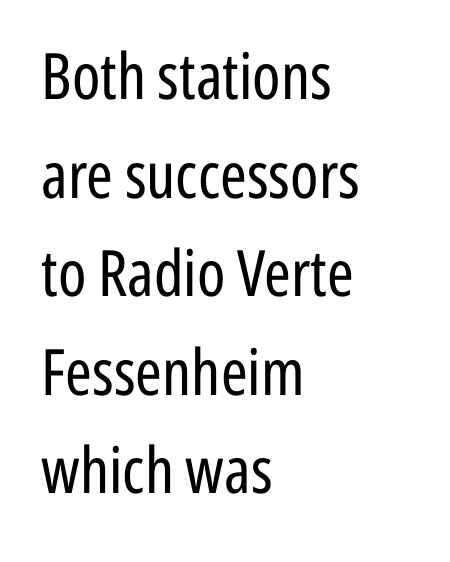
Q: Is the text bold? A: No.
Q: Is the text italic (slanted)? A: No, it is upright.
Q: Is the typeface a serif or a sans-serif typeface? A: Sans-serif.
Q: Is the text underlined? A: No.
Q: How is the paragraph aligned? A: Left-aligned.
Q: Is the spacing between letters normal or unusually wide? A: Normal.
Q: Is the spacing between lines tight, normal or loose? A: Normal.
Q: Width (condensed, normal, or wide)? A: Condensed.
Q: Stroke contrast? A: Low.
Q: x-height? A: Medium.
Q: Monospaced? A: No.
